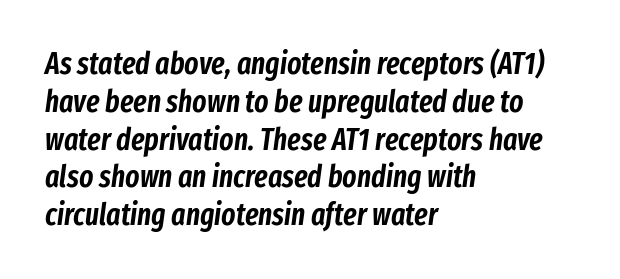
The image shows 30 px condensed type, italic (leaning right); set left-aligned, normal line spacing (1.26x), normal letter spacing, not underlined; low stroke contrast and a medium x-height.
